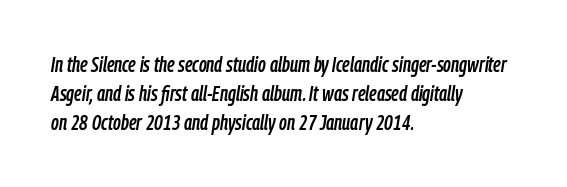
{"italic": "yes", "lean": "right", "slant_degrees": 9, "underline": "no", "align": "left", "line_spacing": "normal", "line_spacing_ratio": 1.39, "letter_spacing": "normal", "letter_spacing_em": 0.0, "glyph_px": 21}
